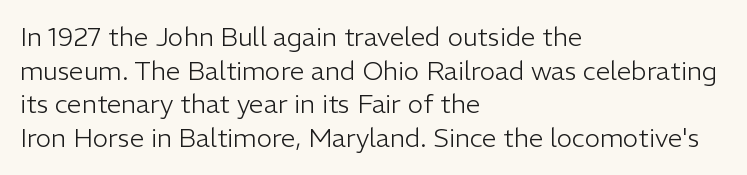
Interline gaps are of average width in this sample. In terms of posture, this sample is upright. Teacher's note: observe the even left margin — that is flush-left alignment. The cut favours lightness, reaching ordinary text weight at its darkest.
